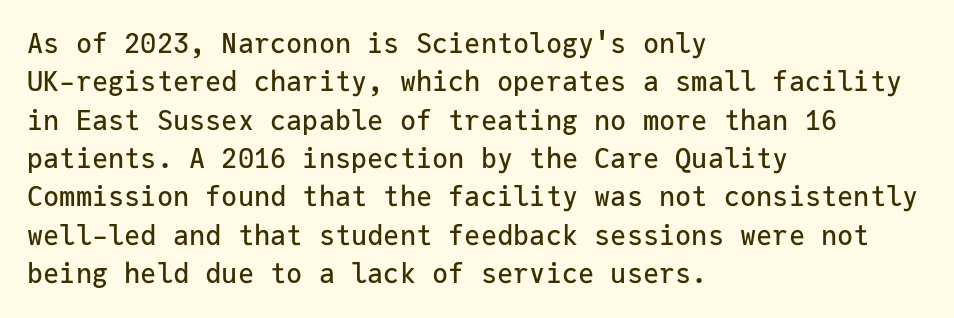
The image shows 27 px text type, upright; set left-aligned, normal line spacing (1.42x), normal letter spacing, not underlined.
